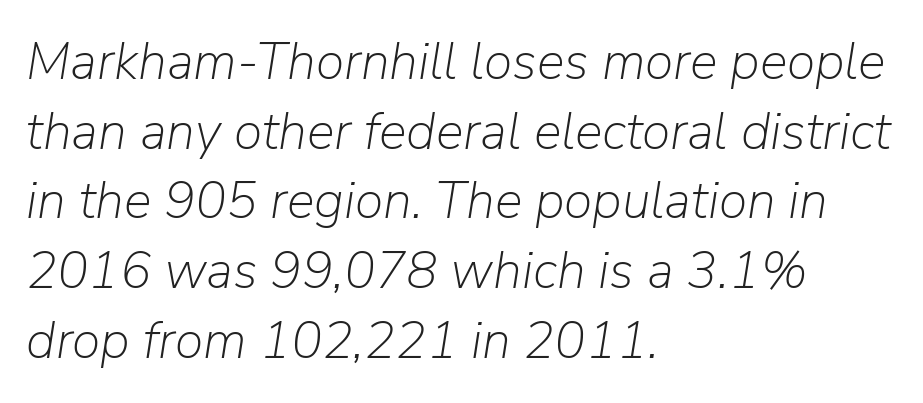
Q: Is the text bold? A: No.
Q: Is the text italic (slanted)? A: Yes, it leans right by about 9 degrees.
Q: Is the text underlined? A: No.
Q: How is the paragraph aligned? A: Left-aligned.
Q: Is the spacing between letters normal or unusually wide? A: Normal.
Q: Is the spacing between lines tight, normal or loose? A: Normal.
Q: Width (condensed, normal, or wide)? A: Normal.
Q: Stroke contrast? A: Low.
Q: x-height? A: Medium.
Q: Monospaced? A: No.
